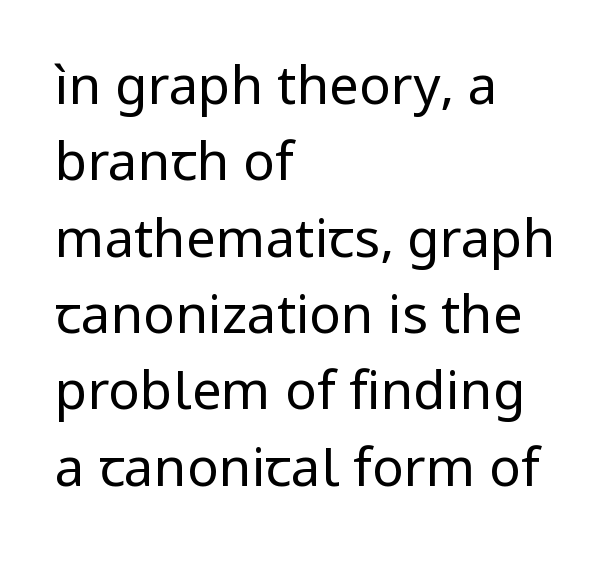
{"serif": "no", "italic": "no", "bold": "no", "weight": "regular", "width": "normal", "stroke_contrast": "low", "x_height": "medium", "monospaced": "no", "underline": "no", "align": "left", "line_spacing": "normal", "line_spacing_ratio": 1.44, "letter_spacing": "normal", "letter_spacing_em": 0.0, "glyph_px": 53}
